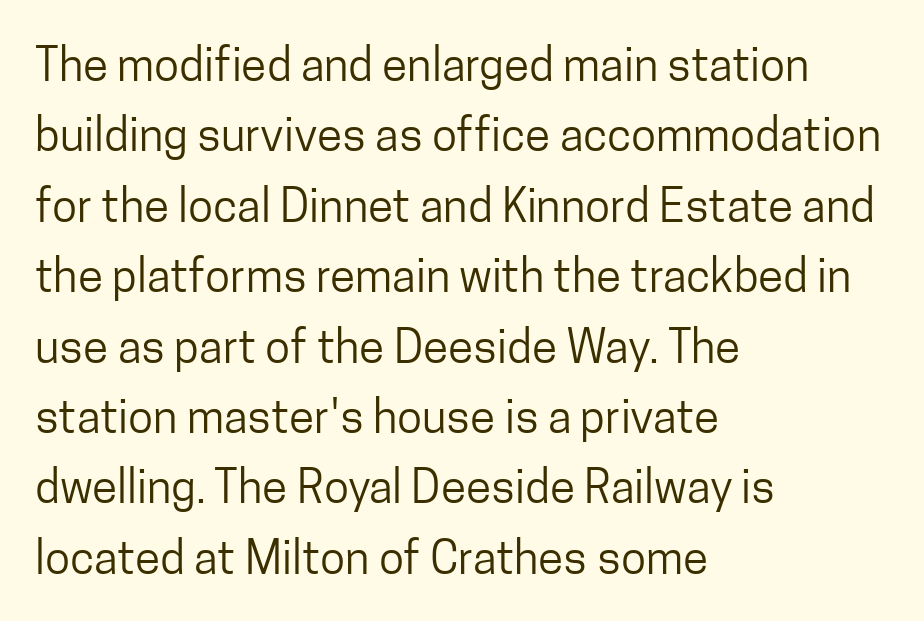
Q: Is the text bold? A: No.
Q: Is the text italic (slanted)? A: No, it is upright.
Q: Is the typeface a serif or a sans-serif typeface? A: Sans-serif.
Q: Is the text underlined? A: No.
Q: How is the paragraph aligned? A: Left-aligned.
Q: Is the spacing between letters normal or unusually wide? A: Normal.
Q: Is the spacing between lines tight, normal or loose? A: Normal.
Q: Width (condensed, normal, or wide)? A: Condensed.
Q: Stroke contrast? A: Low.
Q: x-height? A: Medium.
Q: Monospaced? A: No.
